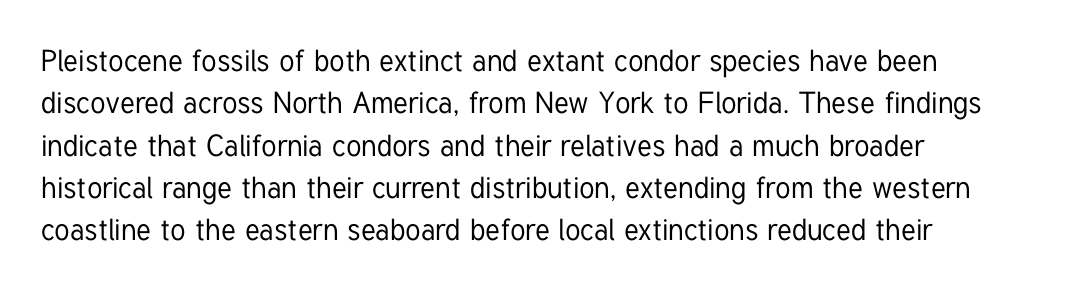
The image shows 30 px condensed sans-serif type, upright; set left-aligned, normal line spacing (1.41x), normal letter spacing, not underlined; low stroke contrast and a medium x-height.
